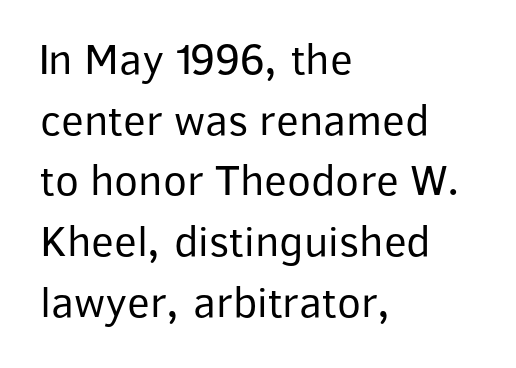
The image shows 44 px regular-weight sans-serif type, upright; set left-aligned, normal line spacing (1.38x), normal letter spacing, not underlined; low stroke contrast and a medium x-height.
